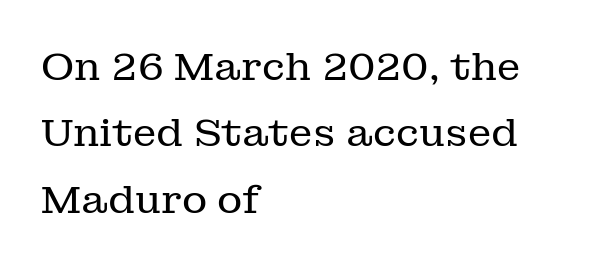
To sum up the face: it has serifs. Compared with typical body copy, the letter spacing here is the same. Each letter keeps its own natural width here, so spacing adapts to shape. The letters stand upright; this is a roman face. These lines sit exactly where default settings would place them.
